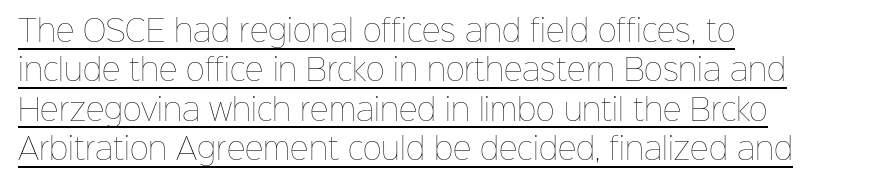
Looks like regular typesetting: each glyph gets only the width it needs. Vertically, the passage feels balanced, rows spaced as you'd expect. Students, observe the line beneath the letters — that is underlining. The passage shown has conventional tracking throughout. Posture: straight, roman, zero tilt.
